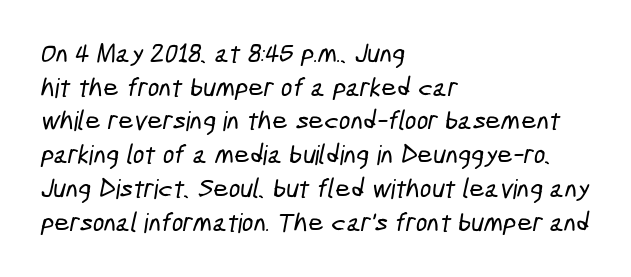
The image shows 27 px text type; set left-aligned, normal line spacing (1.25x), normal letter spacing, not underlined.
